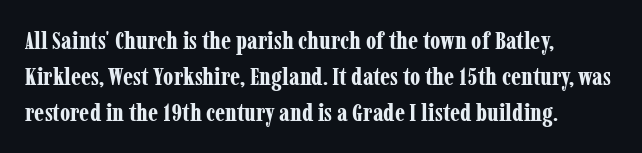
Nope, not italic — everything's standing straight. A normal amount of white space separates one row of letters from the next. Pretty heavy lettering here — definitely bold. Line starts are locked; line ends wander. Tracking here is standard; glyphs follow each other at the usual distance. Decoration check: the copy has no underline.
